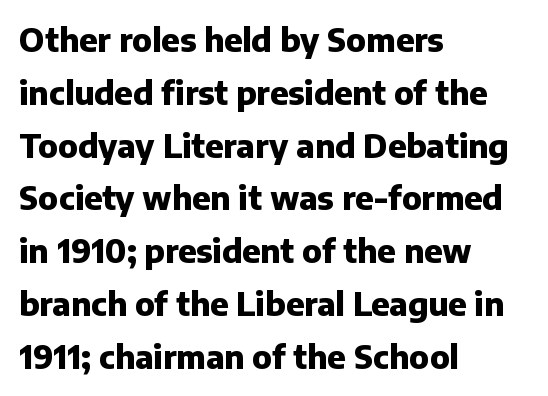
Each word holds together tightly as a unit, with standard inter-letter gaps. The zone under the glyphs is completely vacant. The rendering uses natural spacing where letterforms have individual widths. The rendering uses a moderate line-height, typical for paragraphs. Plenty of ink on the page — the face is bold. The lettering stays uniformly vertical, giving the passage a roman look.
